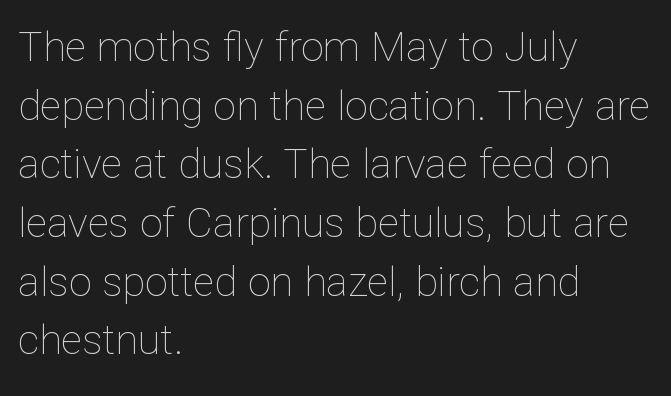
The image shows 41 px thin type, upright; set left-aligned, normal line spacing (1.43x), normal letter spacing, not underlined; low stroke contrast and a medium x-height.
